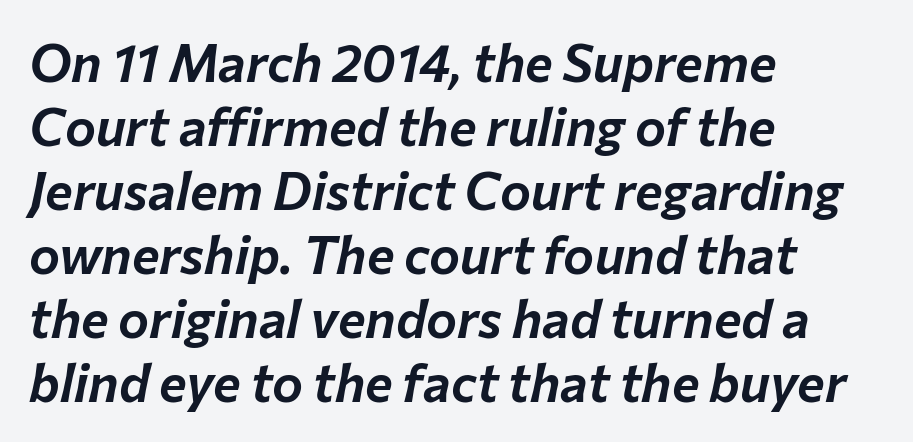
If you drew a ruler down the left edge, every line would touch it. Glyph-to-glyph distance matches everyday printed text. The rendering applies a slant to the glyphs. Type without underlining. Character widths vary here, with narrow letters taking less room than wide ones.
